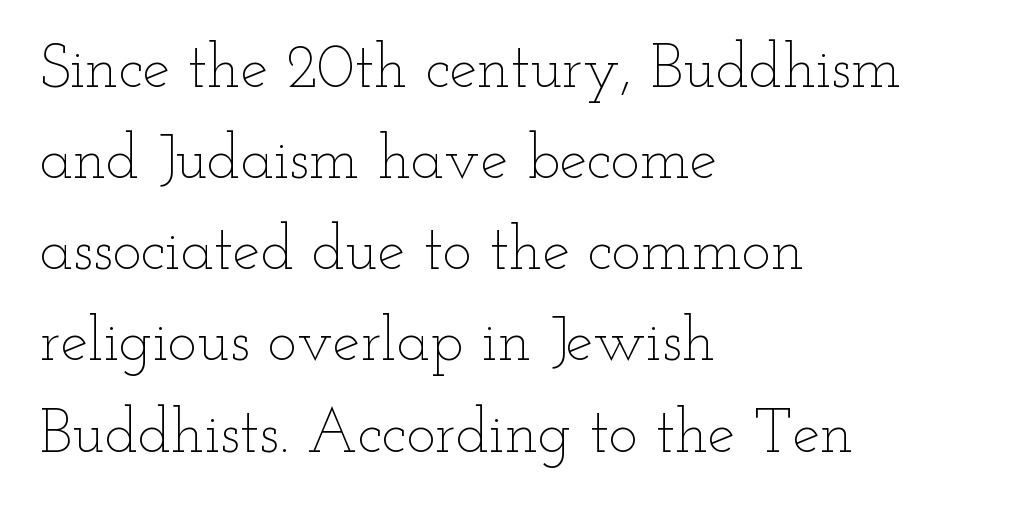
It's the straight-up-and-down kind of type. Counters stay open thanks to moderate or lighter strokes. Line spacing here is normal. Spacing verdict: proportional, widths tailored to each character. Students, note that the glyphs here touch the page at normal intervals. Bare-footed words on every line.
